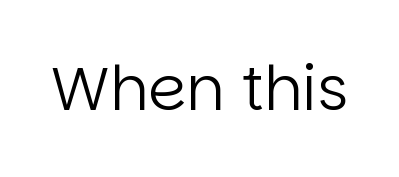
The image shows 61 px regular-weight sans-serif type, upright; set normal letter spacing, not underlined; low stroke contrast and a large x-height.
